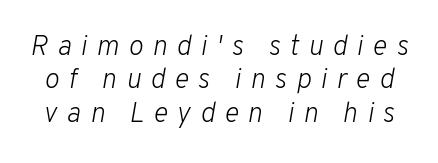
The passage shown is typed in a proportional face where columns would drift. Check the space under the baseline: it is left empty. The rendering inserts visible extra space after every character. Slant detected: the letters are inclined. Bold? No — there's no thickening of the strokes.
